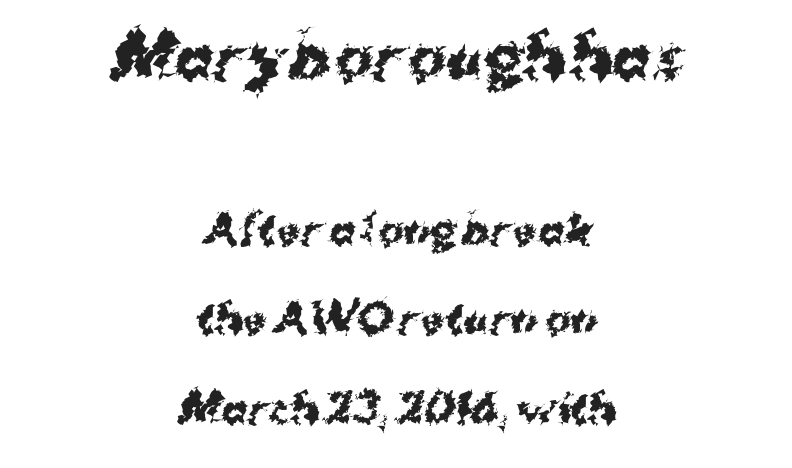
{"serif": "no", "bold": "yes", "weight": "bold", "width": "normal", "stroke_contrast": "medium", "x_height": "medium", "monospaced": "no", "underline": "no", "align": "center", "line_spacing": "loose", "line_spacing_ratio": 2.3, "letter_spacing": "normal", "letter_spacing_em": 0.0, "larger_block": "first", "size_ratio": 1.49, "glyph_px": 58}
